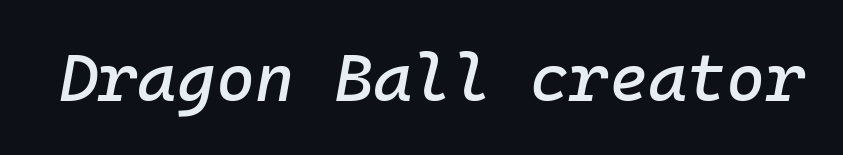
The zone under the glyphs is completely vacant. Note the uniform advance width — an 'i' takes as much space as an 'm'. How are the letters spaced? Ordinarily, with no added tracking. The face used here has a pronounced slope to its letters.
